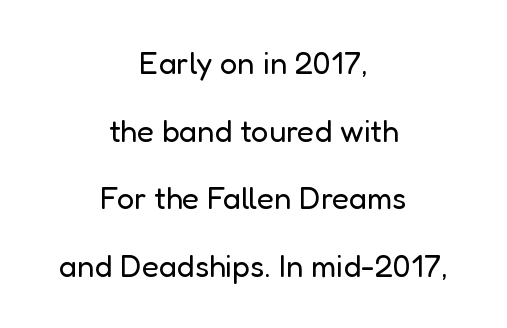
The image shows 31 px regular-weight sans-serif type, upright; set centered, loose line spacing (2.18x), normal letter spacing, not underlined; low stroke contrast and a medium x-height.
